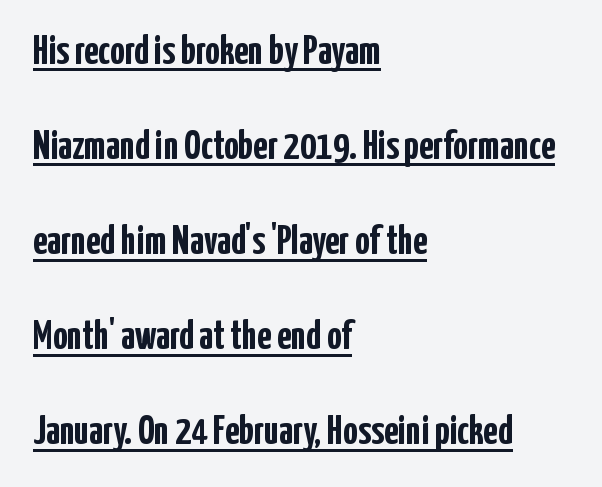
Tall strokes in this sample are plumb rather than angled. Caption: bold face, heavy strokes. This sample has the flowing, uneven cadence of proportional lettering. The characters display no serif detailing; their extremities are plain. The letters sit at their default tracking, neither squeezed nor spread.
